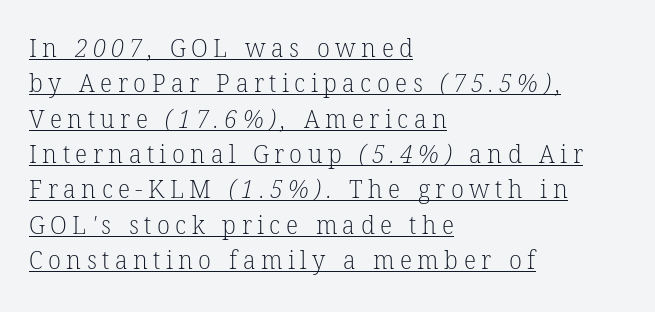
{"bold": "no", "underline": "yes", "align": "left", "line_spacing": "normal", "line_spacing_ratio": 1.36, "letter_spacing": "wide", "letter_spacing_em": 0.21, "glyph_px": 26}
